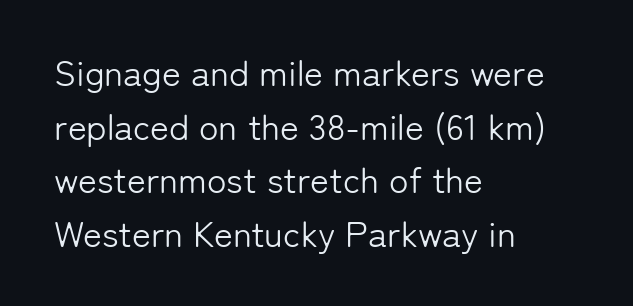
The image shows 36 px light sans-serif type, upright; set left-aligned, normal line spacing (1.49x), normal letter spacing, not underlined; low stroke contrast and a medium x-height.
